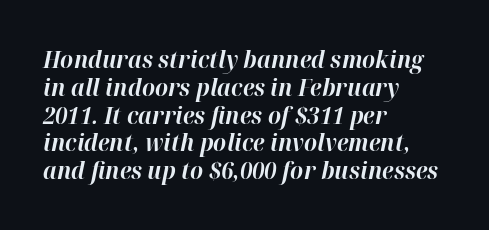
Alignment: flush left. Lines of text with bare space underneath. The letters are bold, with thick, heavy strokes. Inter-character spacing is left at the font's built-in metrics. Slant detected: the letters are inclined.
